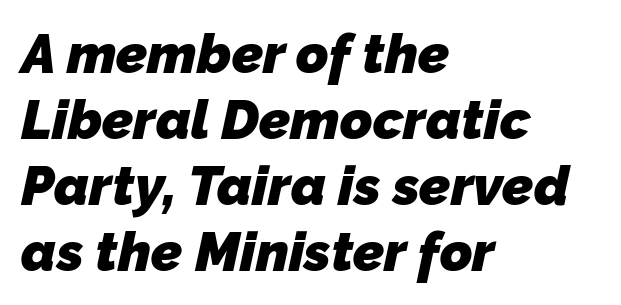
{"serif": "no", "bold": "yes", "weight": "heavy", "width": "normal", "stroke_contrast": "low", "x_height": "medium", "monospaced": "no", "underline": "no", "align": "left", "line_spacing_ratio": 1.2, "letter_spacing": "normal", "letter_spacing_em": 0.0, "glyph_px": 55}
